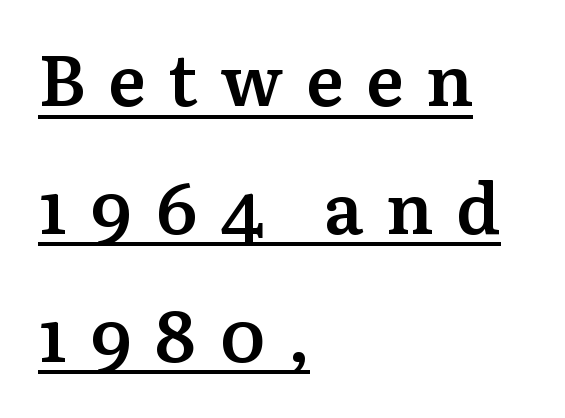
Q: Is the text bold? A: Semi-bold.
Q: Is the text italic (slanted)? A: No, it is upright.
Q: Is the typeface a serif or a sans-serif typeface? A: Serif.
Q: Is the text underlined? A: Yes.
Q: How is the paragraph aligned? A: Left-aligned.
Q: Is the spacing between letters normal or unusually wide? A: Unusually wide.
Q: Width (condensed, normal, or wide)? A: Normal.
Q: Stroke contrast? A: Medium.
Q: x-height? A: Medium.
Q: Monospaced? A: No.
